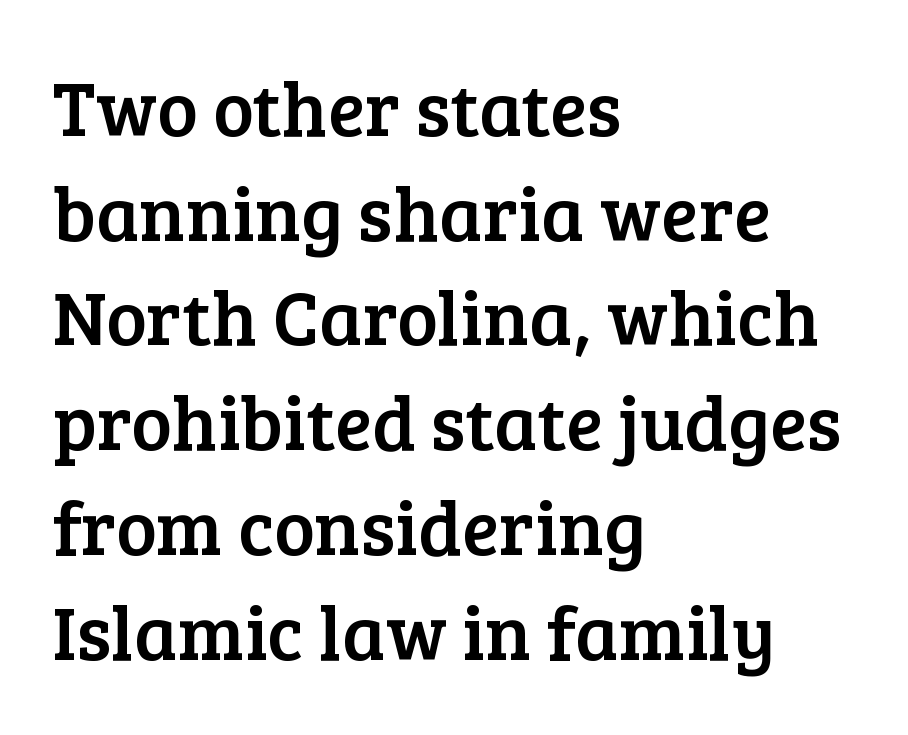
The image shows 77 px serif type, upright; set left-aligned, normal line spacing (1.36x), normal letter spacing, not underlined; low stroke contrast and a medium x-height.
